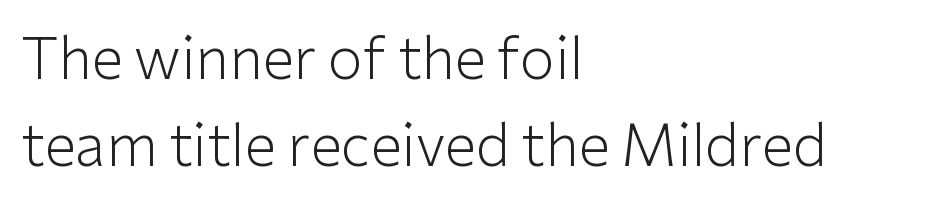
{"serif": "no", "italic": "no", "bold": "no", "weight": "light", "width": "normal", "stroke_contrast": "low", "x_height": "medium", "monospaced": "no", "underline": "no", "align": "left", "line_spacing": "normal", "line_spacing_ratio": 1.52, "letter_spacing": "normal", "letter_spacing_em": 0.0, "glyph_px": 57}
